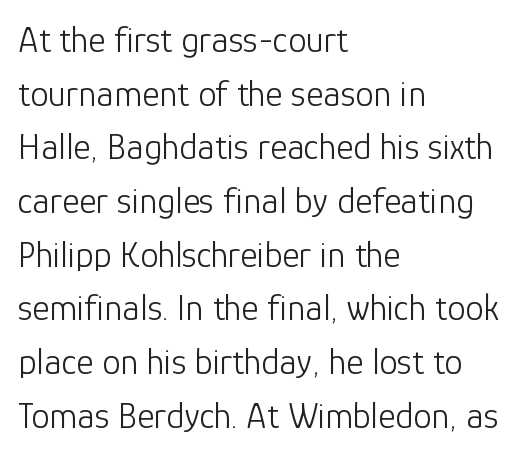
{"serif": "no", "italic": "no", "bold": "no", "weight": "light", "width": "normal", "stroke_contrast": "low", "x_height": "medium", "monospaced": "no", "underline": "no", "align": "left", "line_spacing": "normal", "line_spacing_ratio": 1.45, "letter_spacing": "normal", "letter_spacing_em": 0.0, "glyph_px": 37}
